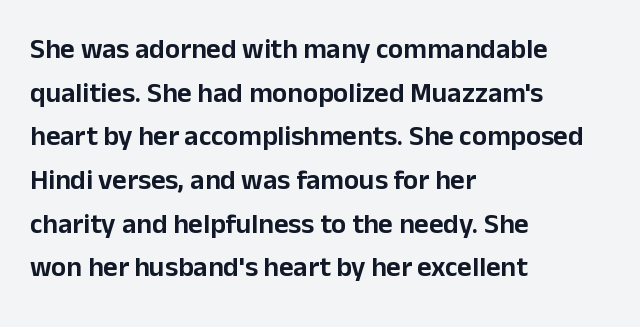
The image shows 28 px sans-serif type, upright; set left-aligned, normal line spacing (1.56x), normal letter spacing, not underlined; low stroke contrast and a medium x-height.
